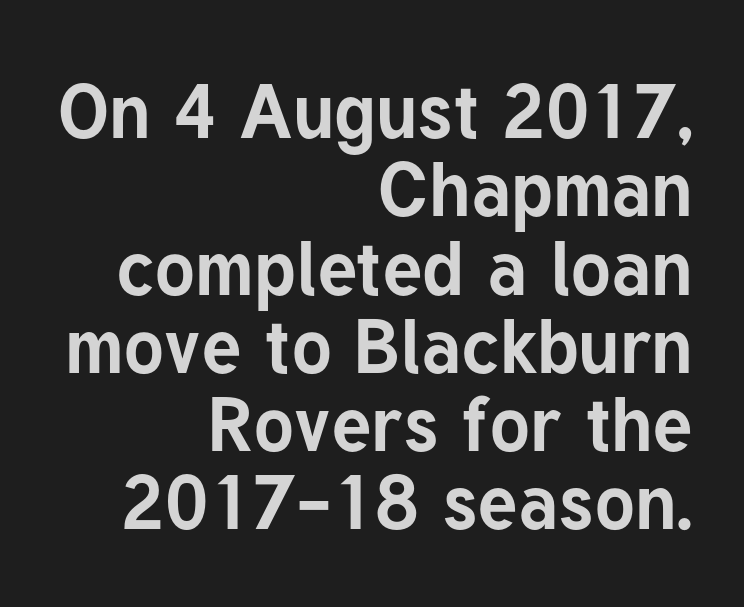
{"serif": "no", "italic": "no", "bold": "yes", "weight": "bold", "width": "normal", "stroke_contrast": "low", "x_height": "medium", "monospaced": "no", "underline": "no", "align": "right", "line_spacing": "tight", "line_spacing_ratio": 1.03, "letter_spacing": "normal", "letter_spacing_em": 0.0, "glyph_px": 76}
